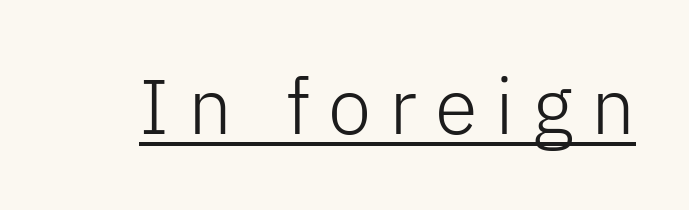
{"serif": "no", "italic": "no", "bold": "no", "weight": "light", "width": "normal", "stroke_contrast": "low", "x_height": "medium", "monospaced": "no", "underline": "yes", "letter_spacing": "wide", "letter_spacing_em": 0.23, "glyph_px": 78}
